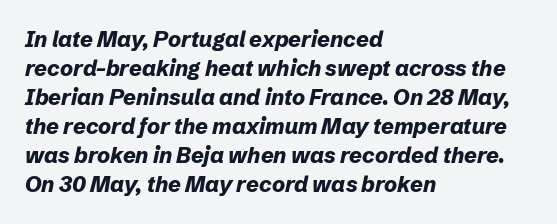
These lines were composed using italics. The horizontal fit of the characters is conventional and even. Notice how the passage keeps a crisp vertical edge on the left only. What's the leading like? Ordinary, nothing unusual. The string is rendered with underlining switched off.
